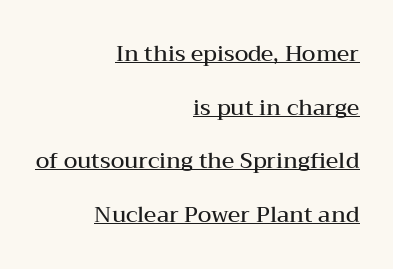
Q: Is the text bold? A: Semi-bold.
Q: Is the text italic (slanted)? A: No, it is upright.
Q: Is the text underlined? A: Yes.
Q: How is the paragraph aligned? A: Right-aligned.
Q: Is the spacing between letters normal or unusually wide? A: Normal.
Q: Is the spacing between lines tight, normal or loose? A: Loose.
